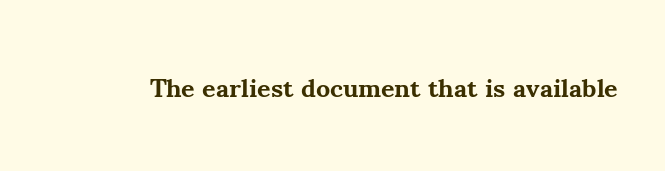
Only glyphs here, with clear space below each row. Rendered with straight, roman letterforms. The glyphs have the mass of a bold cut. Observe the ordinary spacing: letters are neighbours, not strangers.
